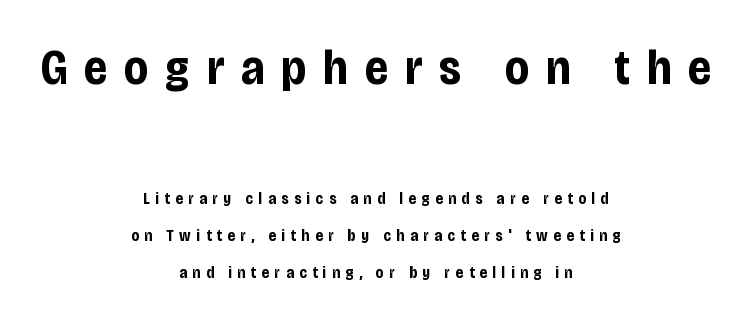
Q: Is the text bold? A: Yes.
Q: Is the text italic (slanted)? A: No, it is upright.
Q: Is the typeface a serif or a sans-serif typeface? A: Sans-serif.
Q: Is the text underlined? A: No.
Q: How is the paragraph aligned? A: Centered.
Q: Is the spacing between letters normal or unusually wide? A: Unusually wide.
Q: Is the spacing between lines tight, normal or loose? A: Loose.
Q: Which block of text is set in a larger size, the first (top) or the second (bottom)? A: The first (top) one.
Q: Width (condensed, normal, or wide)? A: Condensed.
Q: Stroke contrast? A: Low.
Q: x-height? A: Large.
Q: Monospaced? A: No.
